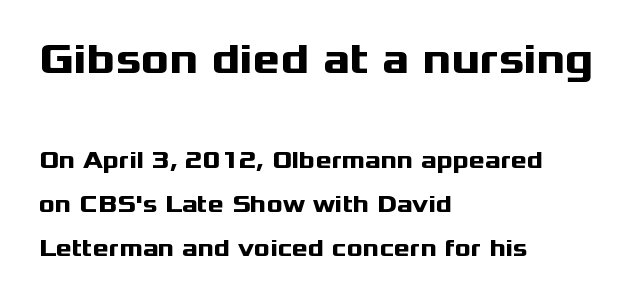
{"serif": "no", "italic": "no", "bold": "yes", "weight": "heavy", "width": "wide", "stroke_contrast": "medium", "x_height": "medium", "monospaced": "no", "underline": "no", "align": "left", "line_spacing_ratio": 1.83, "letter_spacing": "normal", "letter_spacing_em": 0.0, "larger_block": "first", "size_ratio": 1.75, "glyph_px": 42}
